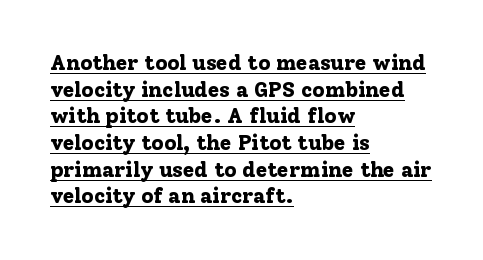
{"italic": "no", "bold": "yes", "underline": "yes", "align": "left", "line_spacing": "normal", "line_spacing_ratio": 1.27, "letter_spacing": "normal", "letter_spacing_em": 0.0, "glyph_px": 21}
